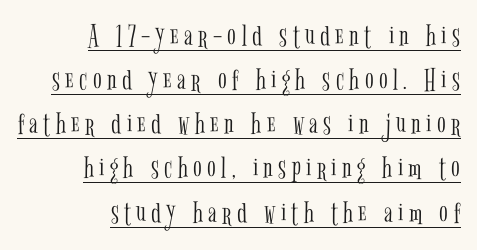
{"serif": "yes", "italic": "no", "bold": "no", "weight": "light", "width": "condensed", "stroke_contrast": "low", "x_height": "medium", "monospaced": "no", "underline": "yes", "align": "right", "line_spacing": "normal", "line_spacing_ratio": 1.38, "glyph_px": 32}
